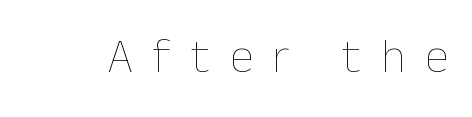
{"italic": "no", "bold": "no", "weight": "thin", "width": "normal", "stroke_contrast": "low", "x_height": "medium", "monospaced": "no", "underline": "no", "letter_spacing": "wide", "letter_spacing_em": 0.41, "glyph_px": 48}
